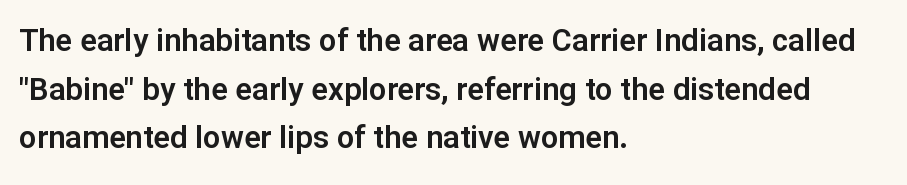
Q: Is the text italic (slanted)? A: No, it is upright.
Q: Is the typeface a serif or a sans-serif typeface? A: Sans-serif.
Q: Is the text underlined? A: No.
Q: How is the paragraph aligned? A: Left-aligned.
Q: Is the spacing between letters normal or unusually wide? A: Normal.
Q: Is the spacing between lines tight, normal or loose? A: Normal.
Q: Width (condensed, normal, or wide)? A: Normal.
Q: Stroke contrast? A: Low.
Q: x-height? A: Medium.
Q: Monospaced? A: No.
